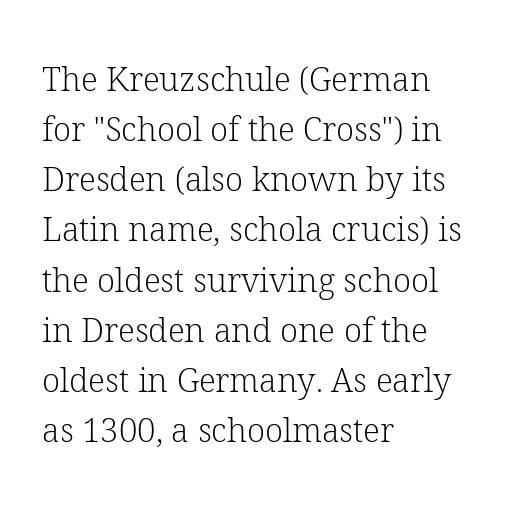
The image shows 33 px light serif type, upright; set left-aligned, normal line spacing (1.52x), normal letter spacing, not underlined; low stroke contrast and a medium x-height.
